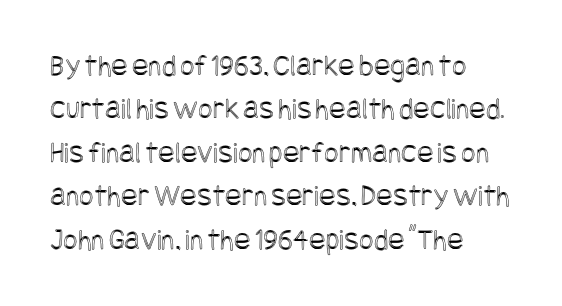
The vertical gap from one line to the next is medium. Layout note: lines flush left. This is the regular roman posture of the typeface. Any mark beneath the type? The region is blank.
